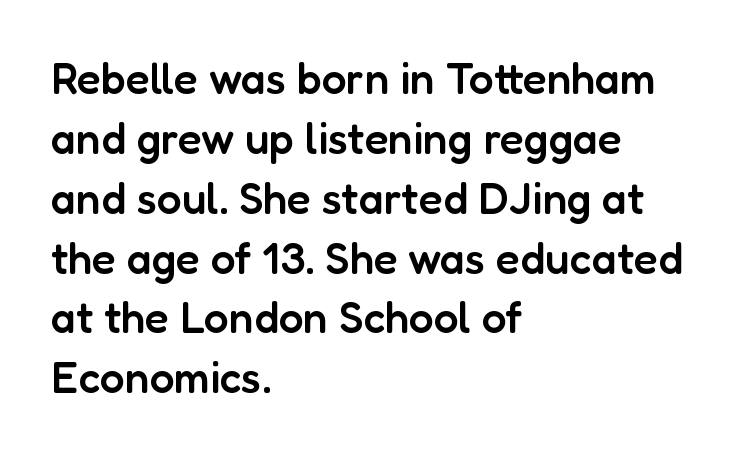
The compositor pushed each line to the left boundary. A clean baseline with only descenders dipping below it. Varying glyph widths throughout — classic text-font behaviour. Slightly chunky letters — semibold, I'd say, not full bold. Tall strokes in this sample are plumb rather than angled. What kind of face is this? One without serifs — a sans.
